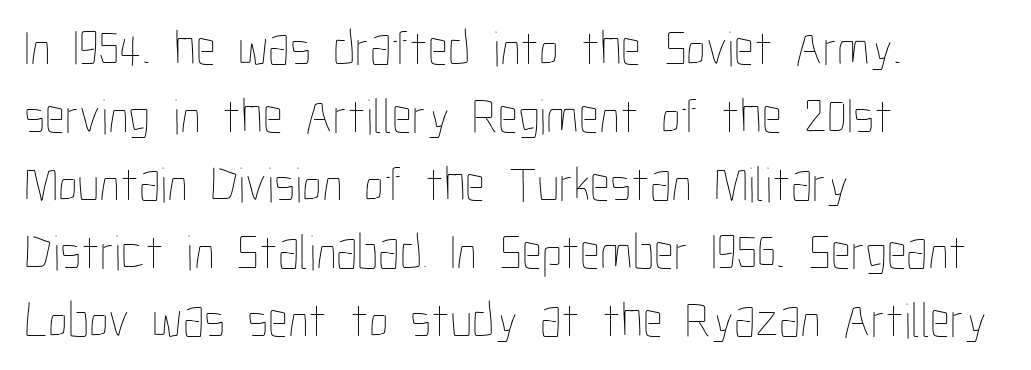
{"italic": "no", "bold": "no", "weight": "thin", "width": "condensed", "stroke_contrast": "low", "x_height": "medium", "monospaced": "no", "underline": "no", "align": "left", "line_spacing": "normal", "line_spacing_ratio": 1.36, "letter_spacing": "normal", "letter_spacing_em": 0.0, "glyph_px": 50}
